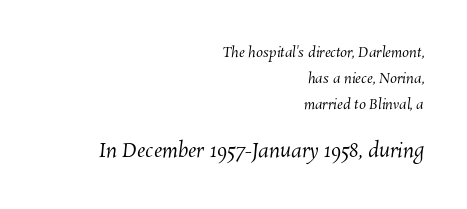
Layout note: lines flush right. How are the letters spaced? Ordinarily, with no added tracking. Beneath every word, the page is bare. Bold? No — there's no thickening of the strokes.
